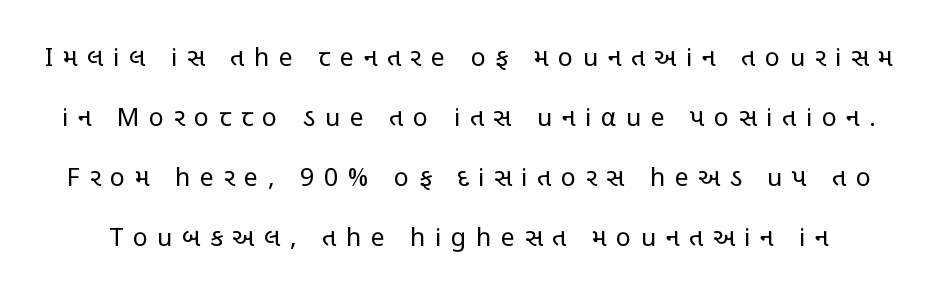
{"italic": "no", "bold": "no", "underline": "no", "line_spacing": "loose", "line_spacing_ratio": 2.4, "letter_spacing": "wide", "letter_spacing_em": 0.38, "glyph_px": 25}
